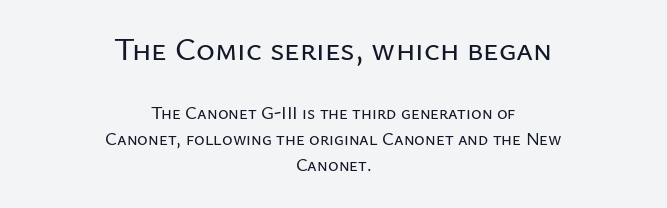
{"serif": "no", "italic": "no", "width": "normal", "stroke_contrast": "low", "x_height": "medium", "monospaced": "no", "underline": "no", "align": "center", "line_spacing": "normal", "line_spacing_ratio": 1.45, "letter_spacing": "normal", "letter_spacing_em": 0.0, "larger_block": "first", "size_ratio": 1.78, "glyph_px": 32}
